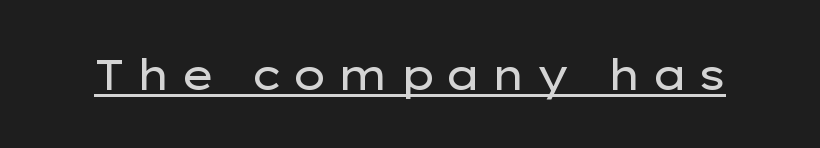
Q: Is the text bold? A: No.
Q: Is the text italic (slanted)? A: No, it is upright.
Q: Is the typeface a serif or a sans-serif typeface? A: Sans-serif.
Q: Is the text underlined? A: Yes.
Q: Is the spacing between letters normal or unusually wide? A: Unusually wide.
Q: Width (condensed, normal, or wide)? A: Wide.
Q: Stroke contrast? A: Low.
Q: x-height? A: Medium.
Q: Monospaced? A: No.
